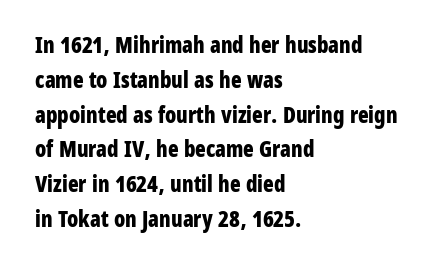
One-word summary of the alignment: left. Characters remain perfectly vertical along every line. Words float on clear page, feet unadorned. Look at the tracking — it's just the regular setting, nothing added.
